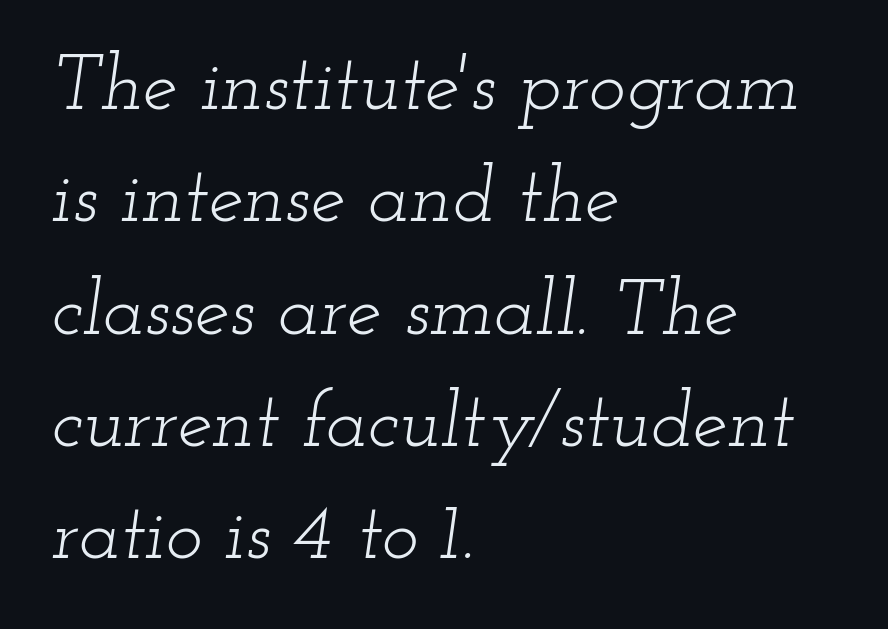
Q: Is the text bold? A: No.
Q: Is the text italic (slanted)? A: Yes, it leans right by about 12 degrees.
Q: Is the typeface a serif or a sans-serif typeface? A: Serif.
Q: Is the text underlined? A: No.
Q: How is the paragraph aligned? A: Left-aligned.
Q: Is the spacing between letters normal or unusually wide? A: Normal.
Q: Is the spacing between lines tight, normal or loose? A: Normal.
Q: Width (condensed, normal, or wide)? A: Wide.
Q: Stroke contrast? A: Low.
Q: x-height? A: Small.
Q: Monospaced? A: No.
